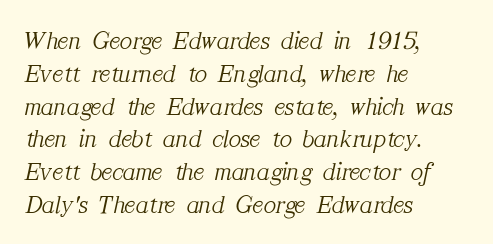
Q: Is the text bold? A: No.
Q: Is the text italic (slanted)? A: Yes, it leans right by about 12 degrees.
Q: Is the text underlined? A: No.
Q: How is the paragraph aligned? A: Left-aligned.
Q: Is the spacing between letters normal or unusually wide? A: Normal.
Q: Is the spacing between lines tight, normal or loose? A: Normal.
